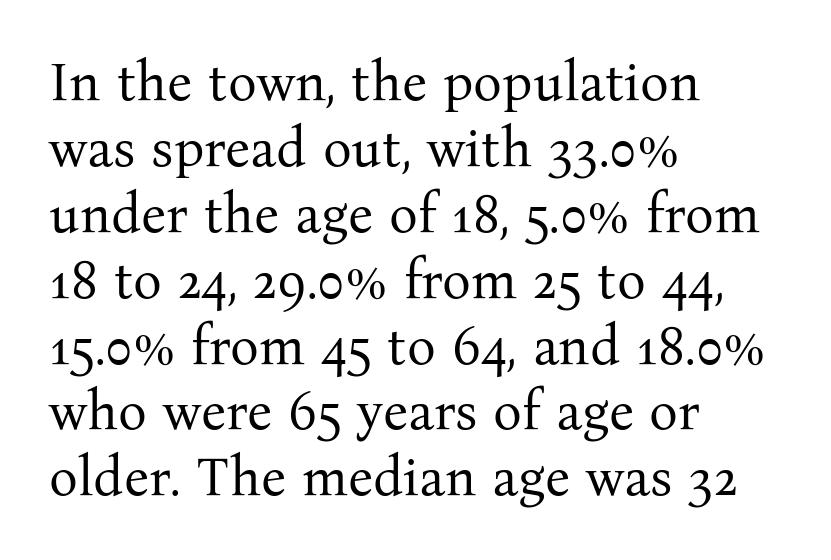
{"serif": "yes", "italic": "no", "bold": "no", "weight": "regular", "width": "normal", "stroke_contrast": "medium", "x_height": "medium", "monospaced": "no", "underline": "no", "align": "left", "line_spacing_ratio": 1.22, "letter_spacing": "normal", "letter_spacing_em": 0.0, "glyph_px": 54}
